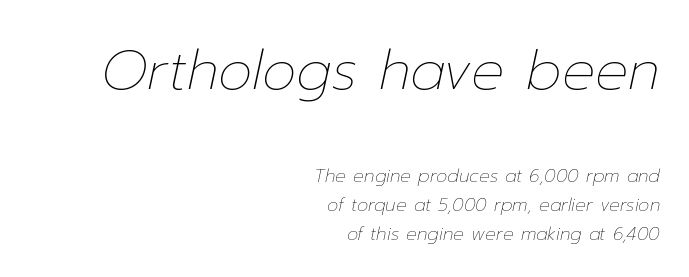
The image shows 55 px thin type, italic (leaning right); set right-aligned, normal line spacing (1.61x), normal letter spacing, not underlined; the first (top) block is 3.06x larger; low stroke contrast and a medium x-height.
